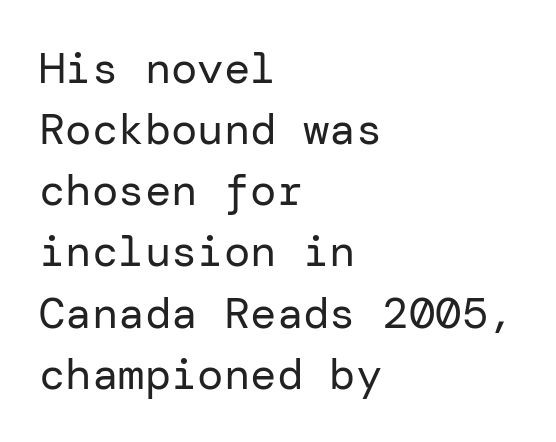
{"serif": "no", "italic": "no", "bold": "no", "weight": "regular", "width": "normal", "stroke_contrast": "low", "x_height": "medium", "underline": "no", "align": "left", "line_spacing": "normal", "line_spacing_ratio": 1.39, "letter_spacing": "normal", "letter_spacing_em": 0.0, "glyph_px": 44}
